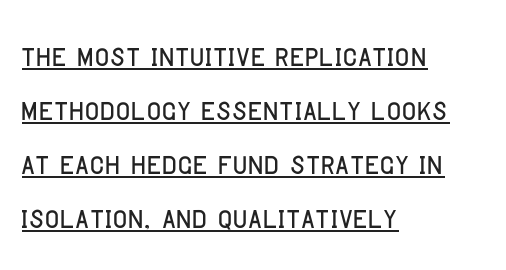
The image shows 40 px condensed sans-serif type, upright; set left-aligned, normal line spacing (1.35x), normal letter spacing, underlined; low stroke contrast and a large x-height.
